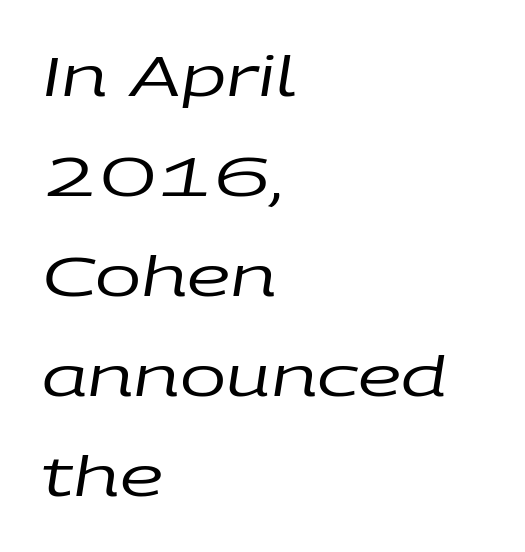
Descenders are the only things crossing below the line. Every character sits at an angle, as italics do. Leftover space on each line is placed entirely after the last word. Look at the tracking — it's just the regular setting, nothing added.
